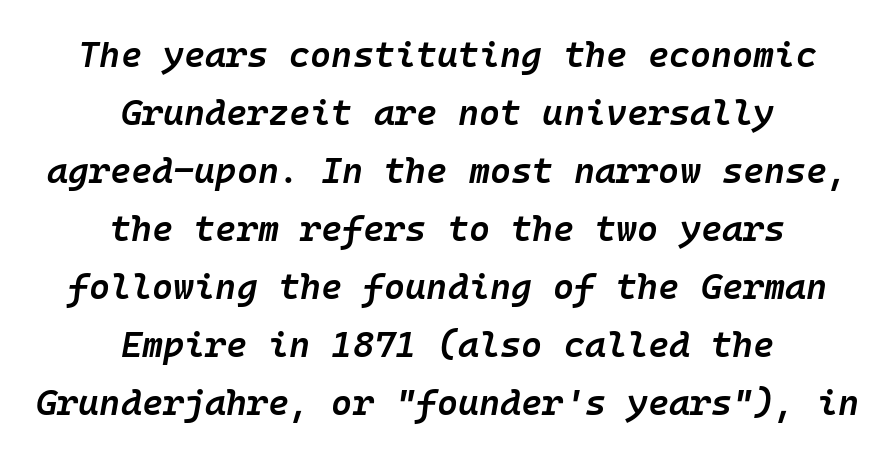
Q: Is the text bold? A: Semi-bold.
Q: Is the text italic (slanted)? A: Yes, it leans right by about 10 degrees.
Q: Is the text underlined? A: No.
Q: How is the paragraph aligned? A: Centered.
Q: Is the spacing between letters normal or unusually wide? A: Normal.
Q: Is the spacing between lines tight, normal or loose? A: Normal.
Q: Width (condensed, normal, or wide)? A: Normal.
Q: Stroke contrast? A: Low.
Q: x-height? A: Medium.
Q: Monospaced? A: Yes.
